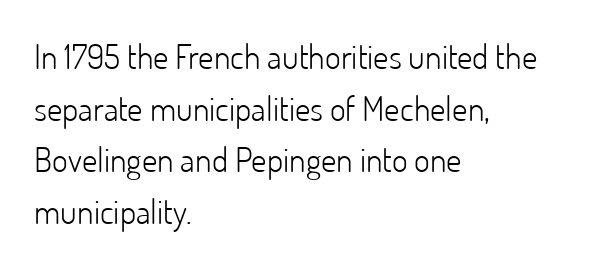
Q: Is the text bold? A: No.
Q: Is the text italic (slanted)? A: No, it is upright.
Q: Is the typeface a serif or a sans-serif typeface? A: Sans-serif.
Q: Is the text underlined? A: No.
Q: How is the paragraph aligned? A: Left-aligned.
Q: Is the spacing between letters normal or unusually wide? A: Normal.
Q: Is the spacing between lines tight, normal or loose? A: Normal.
Q: Width (condensed, normal, or wide)? A: Normal.
Q: Stroke contrast? A: Low.
Q: x-height? A: Small.
Q: Monospaced? A: No.
